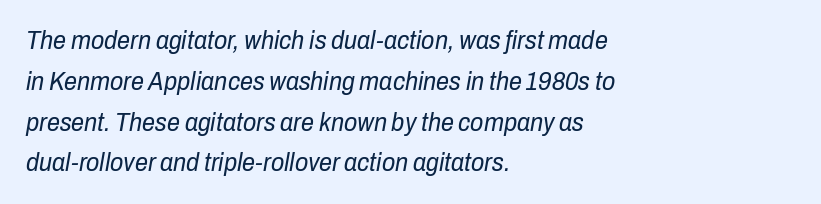
{"italic": "yes", "lean": "right", "slant_degrees": 10, "bold": "no", "underline": "no", "align": "left", "line_spacing": "normal", "line_spacing_ratio": 1.57, "letter_spacing": "normal", "letter_spacing_em": 0.0, "glyph_px": 26}
